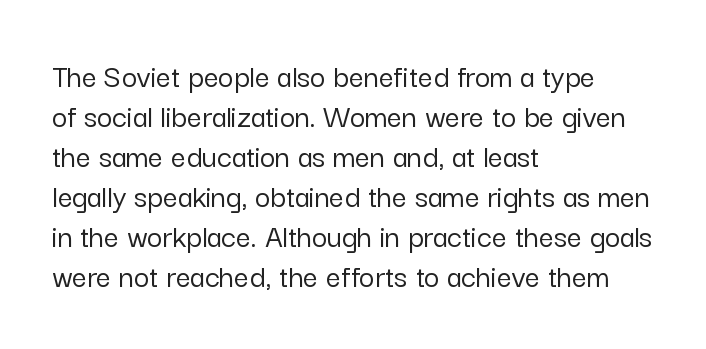
{"serif": "no", "italic": "no", "width": "normal", "stroke_contrast": "low", "x_height": "medium", "monospaced": "no", "underline": "no", "align": "left", "line_spacing_ratio": 1.21, "letter_spacing": "normal", "letter_spacing_em": 0.0, "glyph_px": 33}
